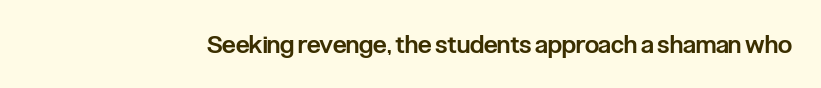
The letters stand upright; this is a roman face. Words appear dense and cohesive because spacing is normal. What weight is shown? A semibold, between regular and bold. The passage shown is not underscored anywhere.
